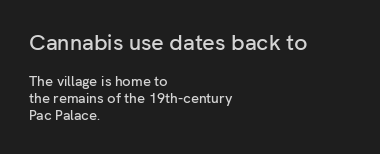
The image shows 22 px text type, upright; set left-aligned, line spacing 1.21x, normal letter spacing, not underlined; the first (top) block is 1.57x larger.
